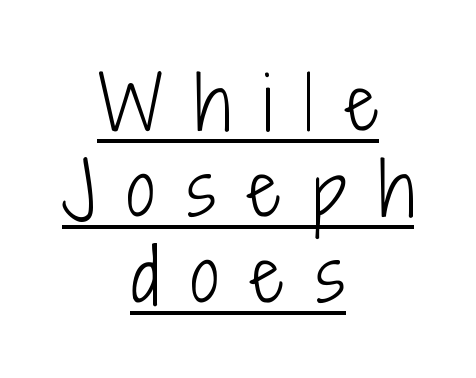
A typesetter would mark this as roman, not italic. One-word summary of the alignment: center. Note the varied advance widths — an 'i' is clearly narrower than an 'm'. Weight: not bold — regular or lighter.
